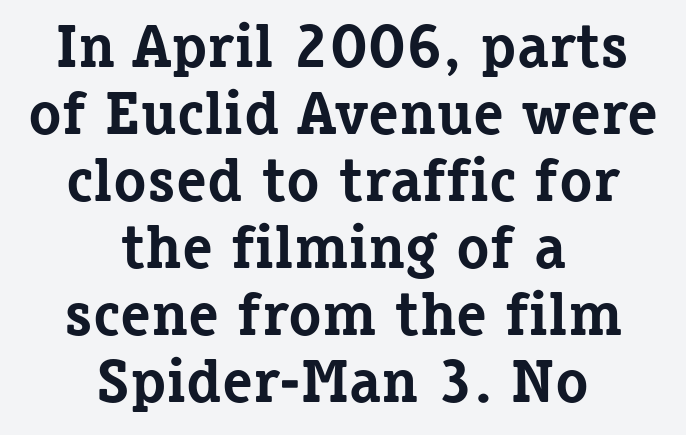
Q: Is the text bold? A: Yes.
Q: Is the text italic (slanted)? A: No, it is upright.
Q: Is the typeface a serif or a sans-serif typeface? A: Serif.
Q: Is the text underlined? A: No.
Q: How is the paragraph aligned? A: Centered.
Q: Is the spacing between letters normal or unusually wide? A: Normal.
Q: Is the spacing between lines tight, normal or loose? A: Tight.
Q: Width (condensed, normal, or wide)? A: Normal.
Q: Stroke contrast? A: Low.
Q: x-height? A: Medium.
Q: Monospaced? A: No.
